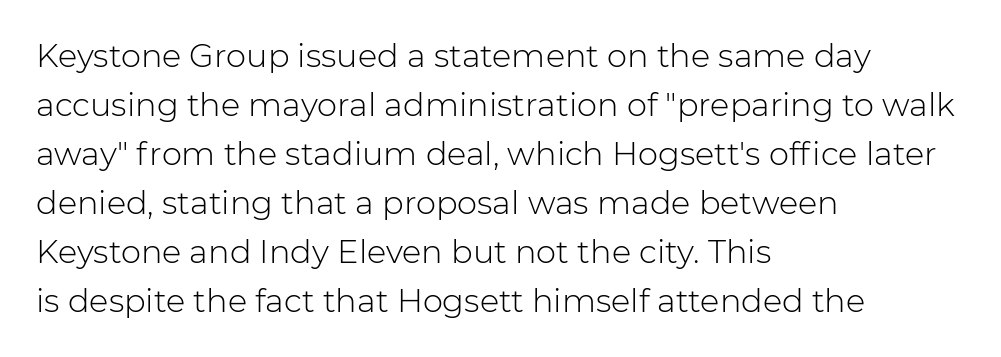
{"serif": "no", "italic": "no", "bold": "no", "weight": "light", "width": "normal", "stroke_contrast": "low", "x_height": "medium", "monospaced": "no", "underline": "no", "align": "left", "line_spacing": "normal", "line_spacing_ratio": 1.53, "letter_spacing": "normal", "letter_spacing_em": 0.0, "glyph_px": 32}
